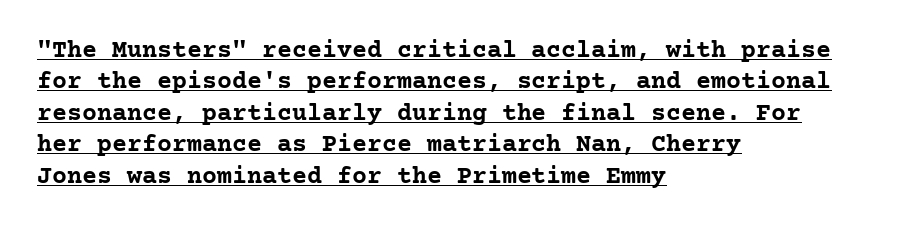
The image shows 25 px bold type, upright; set left-aligned, normal line spacing (1.26x), normal letter spacing, underlined.
